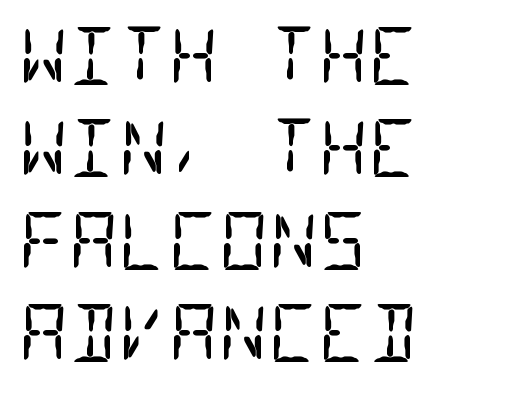
The image shows 77 px regular-weight, condensed sans-serif type, monospaced; set left-aligned, line spacing 1.2x, normal letter spacing, not underlined; low stroke contrast and a large x-height.
